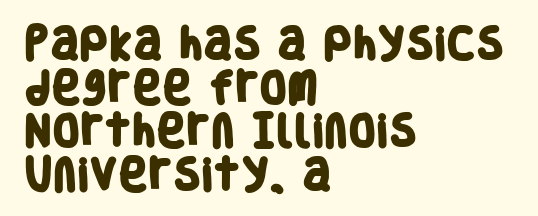
Q: Is the text bold? A: Yes.
Q: Is the typeface a serif or a sans-serif typeface? A: Sans-serif.
Q: Is the text underlined? A: No.
Q: How is the paragraph aligned? A: Left-aligned.
Q: Is the spacing between letters normal or unusually wide? A: Normal.
Q: Width (condensed, normal, or wide)? A: Condensed.
Q: Stroke contrast? A: Low.
Q: x-height? A: Large.
Q: Monospaced? A: No.
